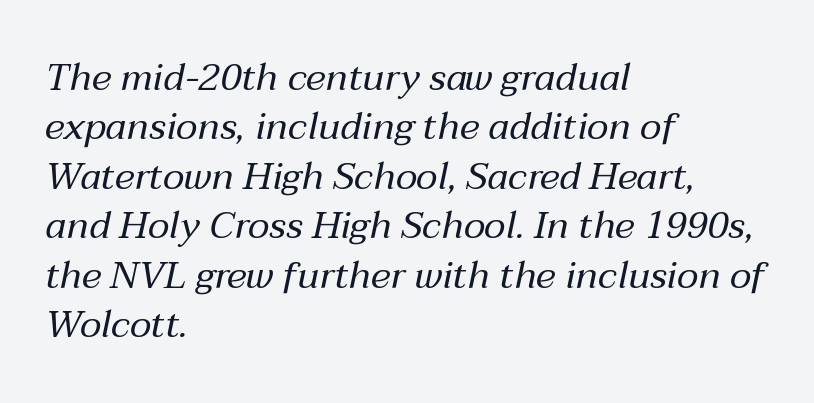
The image shows 38 px regular-weight type, italic (leaning right); set left-aligned, normal line spacing (1.3x), normal letter spacing, not underlined; medium stroke contrast and a medium x-height.
